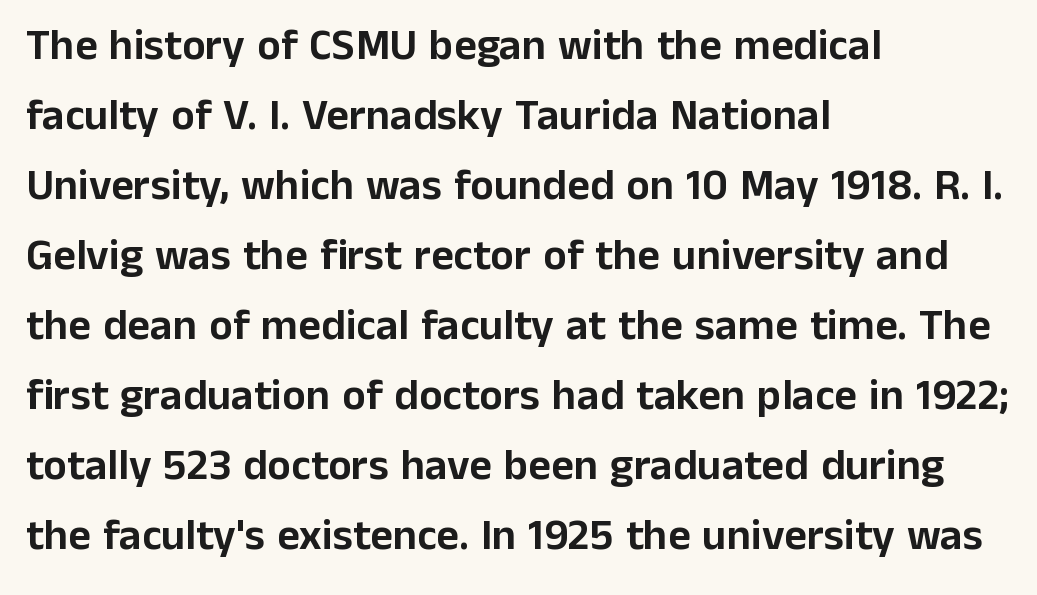
Q: Is the text italic (slanted)? A: No, it is upright.
Q: Is the typeface a serif or a sans-serif typeface? A: Sans-serif.
Q: Is the text underlined? A: No.
Q: How is the paragraph aligned? A: Left-aligned.
Q: Is the spacing between letters normal or unusually wide? A: Normal.
Q: Is the spacing between lines tight, normal or loose? A: Normal.
Q: Width (condensed, normal, or wide)? A: Normal.
Q: Stroke contrast? A: Low.
Q: x-height? A: Medium.
Q: Monospaced? A: No.
